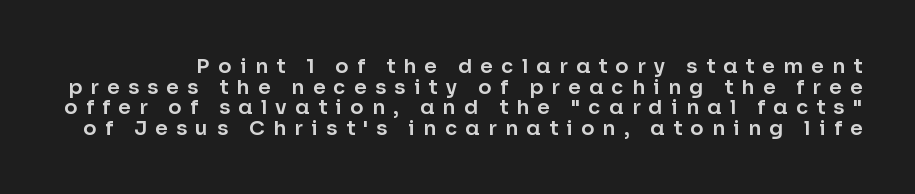
{"italic": "no", "underline": "no", "line_spacing": "tight", "line_spacing_ratio": 1.03, "letter_spacing": "wide", "letter_spacing_em": 0.42, "glyph_px": 20}
